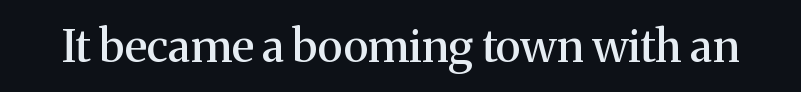
Anything drawn beneath the words? Only blank space. The face used here is proportionally spaced, like ordinary book or web type. Serif or sans? Serif — the stroke terminals have little feet. The axis of the letterforms is exactly vertical.
